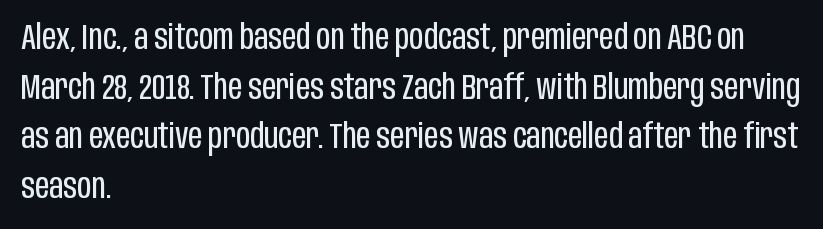
Q: Is the text bold? A: No.
Q: Is the text italic (slanted)? A: No, it is upright.
Q: Is the typeface a serif or a sans-serif typeface? A: Sans-serif.
Q: Is the text underlined? A: No.
Q: How is the paragraph aligned? A: Left-aligned.
Q: Is the spacing between letters normal or unusually wide? A: Normal.
Q: Is the spacing between lines tight, normal or loose? A: Normal.
Q: Width (condensed, normal, or wide)? A: Condensed.
Q: Stroke contrast? A: Low.
Q: x-height? A: Large.
Q: Monospaced? A: No.
